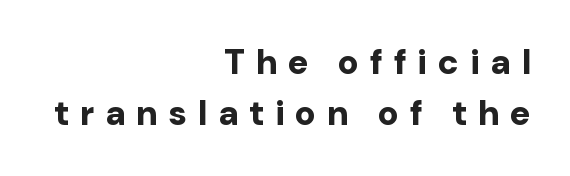
Q: Is the text bold? A: Yes.
Q: Is the text italic (slanted)? A: No, it is upright.
Q: Is the typeface a serif or a sans-serif typeface? A: Sans-serif.
Q: Is the text underlined? A: No.
Q: How is the paragraph aligned? A: Right-aligned.
Q: Is the spacing between letters normal or unusually wide? A: Unusually wide.
Q: Is the spacing between lines tight, normal or loose? A: Normal.
Q: Width (condensed, normal, or wide)? A: Normal.
Q: Stroke contrast? A: Low.
Q: x-height? A: Medium.
Q: Monospaced? A: No.
